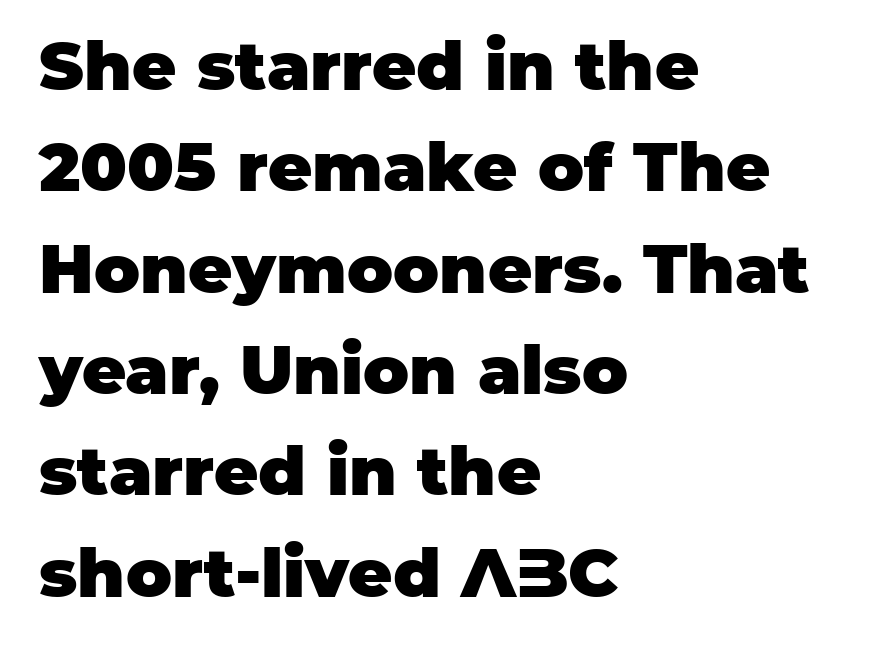
The image shows 68 px heavy sans-serif type, upright; set left-aligned, normal line spacing (1.49x), normal letter spacing, not underlined; low stroke contrast and a large x-height.
